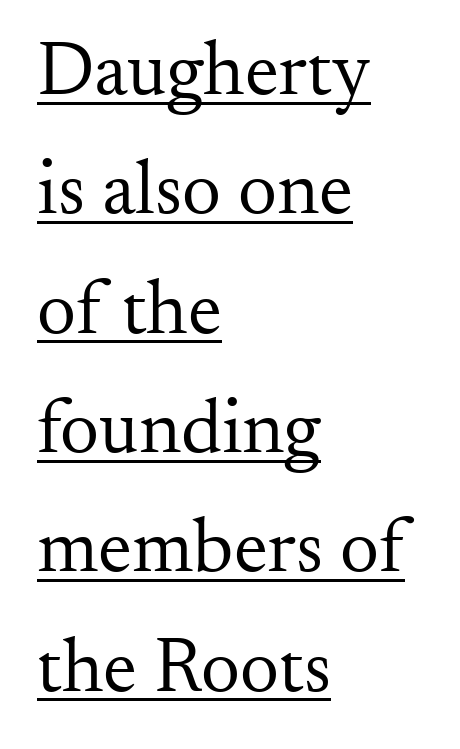
Q: Is the text bold? A: No.
Q: Is the text italic (slanted)? A: No, it is upright.
Q: Is the typeface a serif or a sans-serif typeface? A: Serif.
Q: Is the text underlined? A: Yes.
Q: How is the paragraph aligned? A: Left-aligned.
Q: Is the spacing between letters normal or unusually wide? A: Normal.
Q: Is the spacing between lines tight, normal or loose? A: Normal.
Q: Width (condensed, normal, or wide)? A: Normal.
Q: Stroke contrast? A: Medium.
Q: x-height? A: Small.
Q: Monospaced? A: No.
